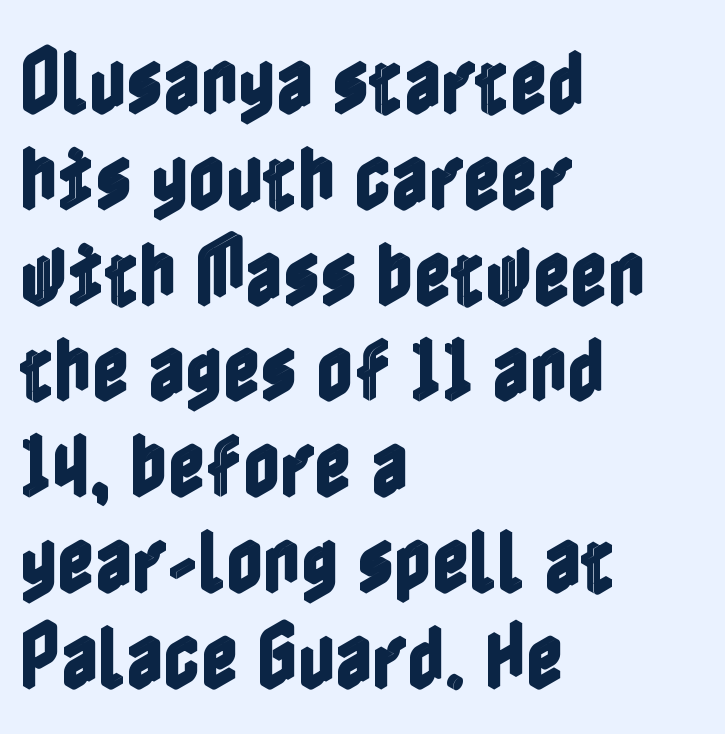
The image shows 72 px condensed type, upright; set left-aligned, normal line spacing (1.33x), normal letter spacing, not underlined; a medium x-height.
